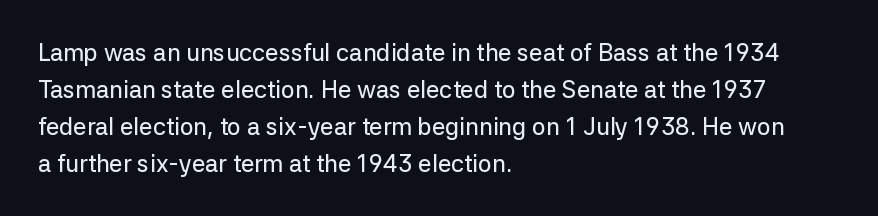
{"italic": "no", "underline": "no", "align": "left", "line_spacing": "normal", "line_spacing_ratio": 1.54, "letter_spacing": "normal", "letter_spacing_em": 0.0, "glyph_px": 24}
